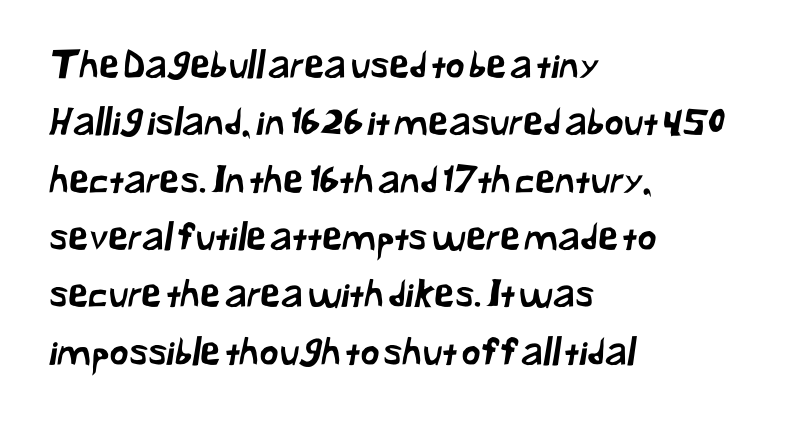
The image shows 37 px sans-serif type; set left-aligned, normal line spacing (1.55x), normal letter spacing, not underlined; low stroke contrast and a medium x-height.
